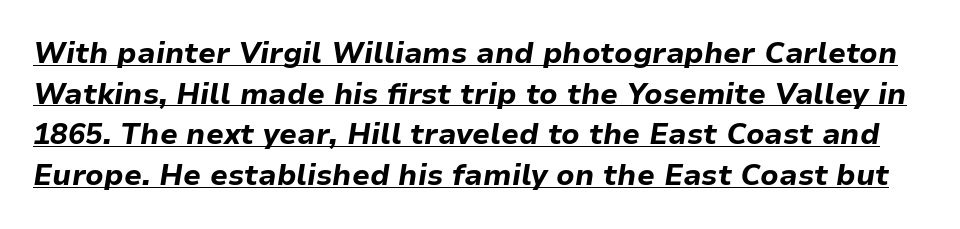
The image shows 29 px bold type, italic (leaning right); set normal line spacing (1.4x), normal letter spacing, underlined; low stroke contrast and a medium x-height.
